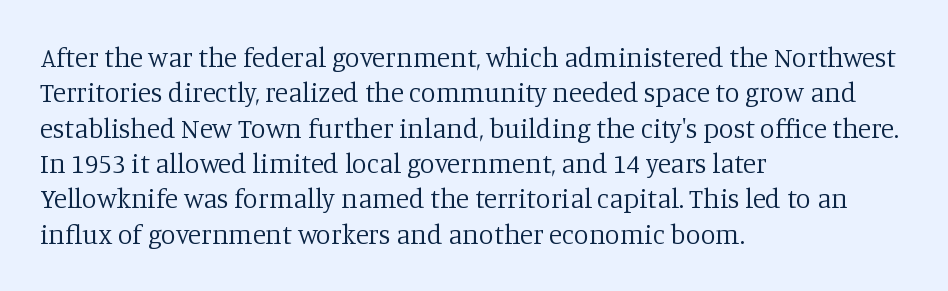
The image shows 27 px text type, upright; set left-aligned, normal line spacing (1.31x), normal letter spacing, not underlined.
